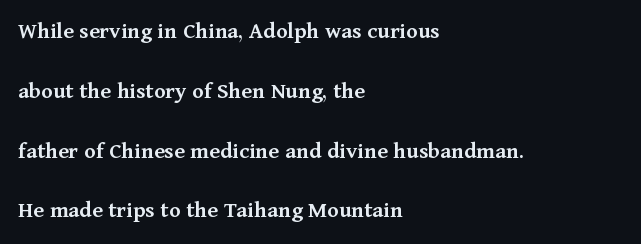
{"italic": "no", "bold": "semi", "underline": "no", "align": "left", "line_spacing": "loose", "line_spacing_ratio": 2.49, "letter_spacing": "normal", "letter_spacing_em": 0.0, "glyph_px": 24}
